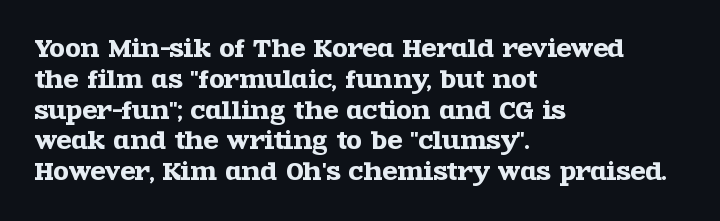
A classic flush-left, rag-right setting is used for this passage. Rendered with straight, roman letterforms. The rendering uses a moderate line-height, typical for paragraphs. In terms of letterspacing, this is plain default setting.
